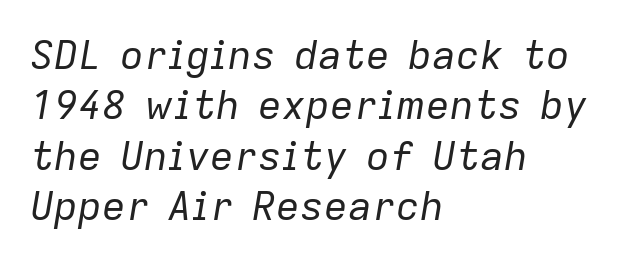
Q: Is the text bold? A: No.
Q: Is the text italic (slanted)? A: Yes, it leans right by about 9 degrees.
Q: Is the text underlined? A: No.
Q: How is the paragraph aligned? A: Left-aligned.
Q: Is the spacing between letters normal or unusually wide? A: Normal.
Q: Is the spacing between lines tight, normal or loose? A: Normal.
Q: Width (condensed, normal, or wide)? A: Normal.
Q: Stroke contrast? A: Low.
Q: x-height? A: Medium.
Q: Monospaced? A: No.
